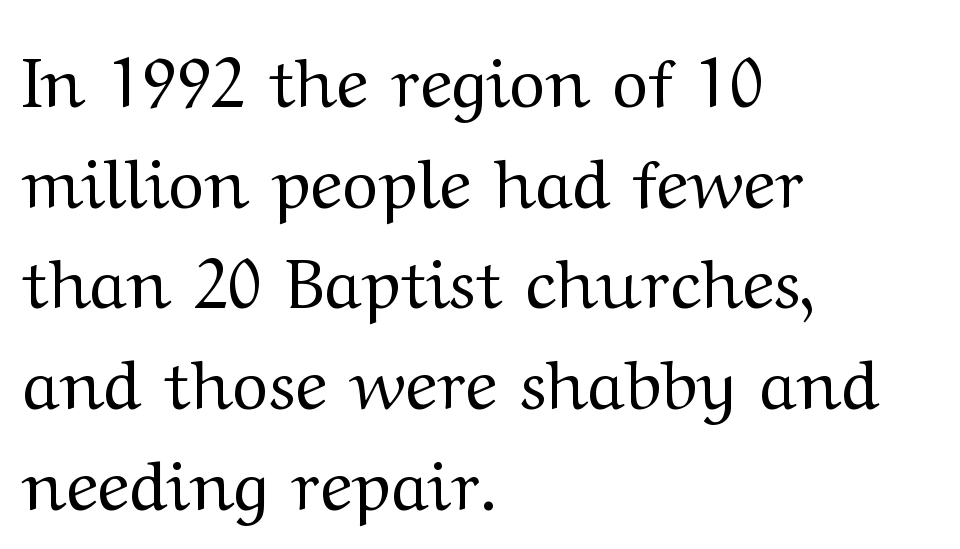
The rag falls on the right side of this text block. The designer went with a serif here, giving each stem small feet. A typesetter would call this proportional, since set widths differ per character. Compared with typical body copy, the letter spacing here is the same. The font sits on the lighter half of the weight spectrum, regular included.
